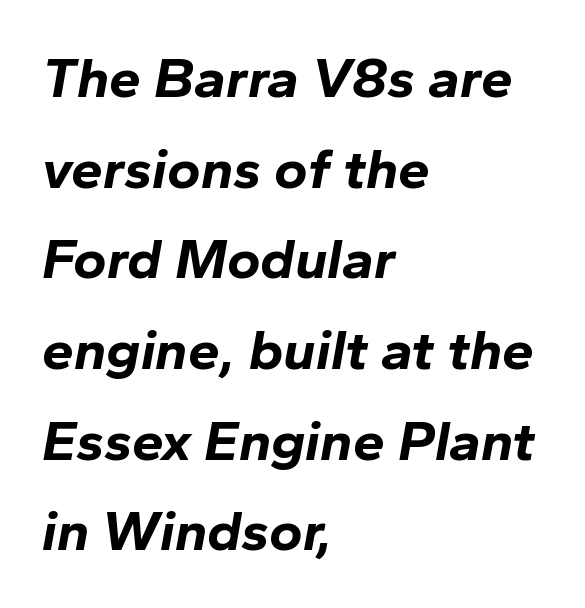
The image shows 57 px bold type, italic (leaning right); set left-aligned, normal line spacing (1.59x), normal letter spacing, not underlined; low stroke contrast and a medium x-height.
